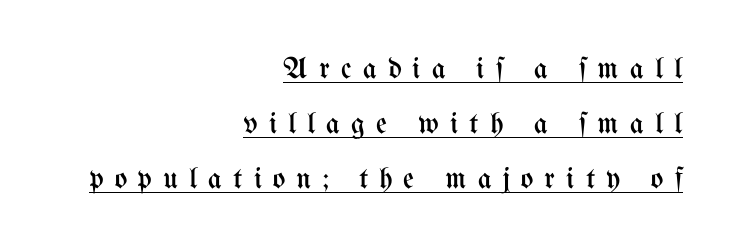
{"italic": "no", "bold": "no", "weight": "regular", "width": "condensed", "stroke_contrast": "medium", "x_height": "medium", "monospaced": "no", "underline": "yes", "align": "right", "line_spacing_ratio": 1.84, "letter_spacing": "wide", "letter_spacing_em": 0.37, "glyph_px": 30}
